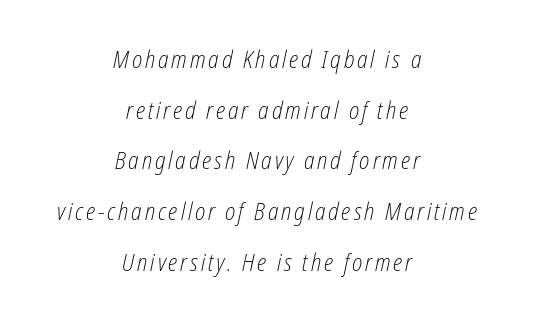
{"italic": "yes", "lean": "right", "slant_degrees": 12, "bold": "no", "underline": "no", "align": "center", "line_spacing": "loose", "line_spacing_ratio": 2.11, "glyph_px": 24}
